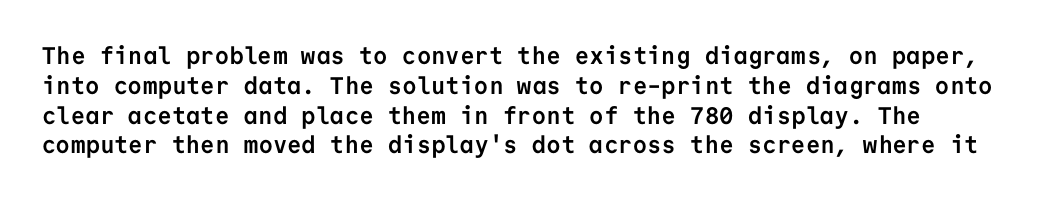
The image shows 24 px bold type, upright; set line spacing 1.24x, normal letter spacing, not underlined.
